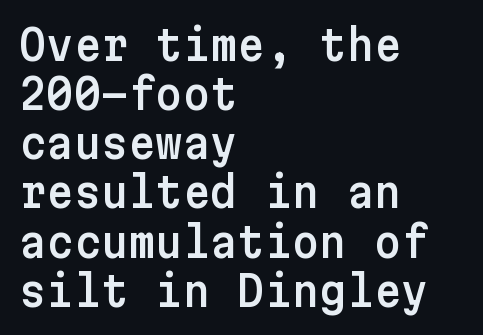
A typesetter would mark this as roman, not italic. Has an underline been added? It has not. Caption: standard tracking, unaltered. A typesetter would label this face a sans. The ragged edge is on the right, which tells us the setting is flush left.
